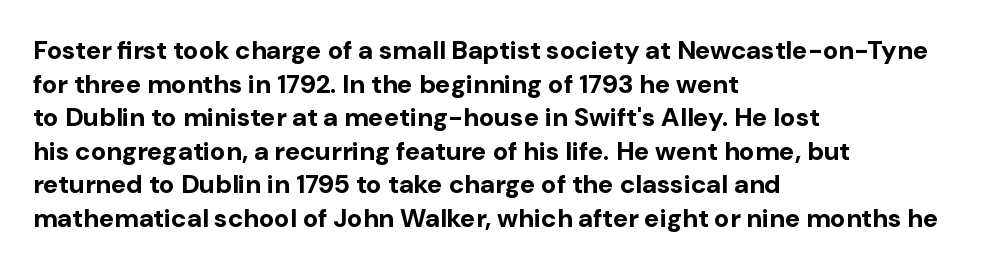
The image shows 26 px bold type, upright; set left-aligned, normal line spacing (1.29x), normal letter spacing, not underlined.
